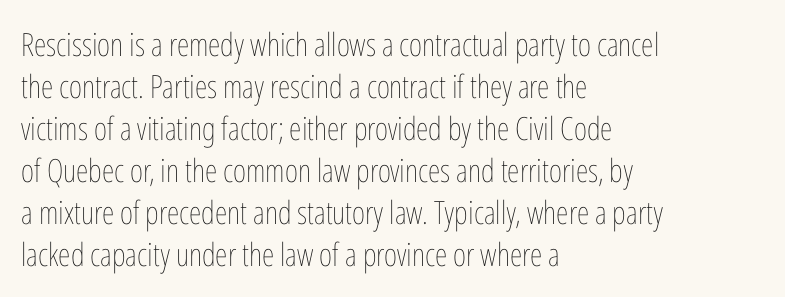
{"italic": "no", "bold": "no", "weight": "thin", "width": "condensed", "stroke_contrast": "low", "x_height": "medium", "monospaced": "no", "underline": "no", "align": "left", "line_spacing": "normal", "line_spacing_ratio": 1.31, "letter_spacing": "normal", "letter_spacing_em": 0.0, "glyph_px": 32}
